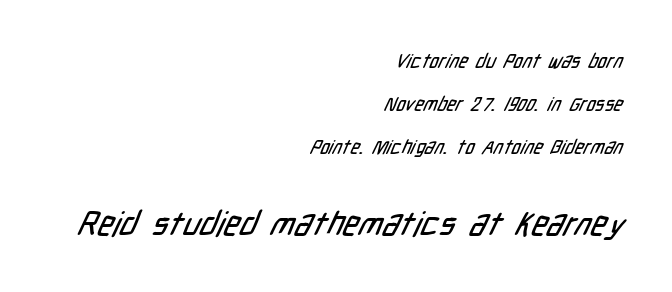
If you drew a ruler down the right edge, every line would touch it. The rendering keeps characters at their native spacing. Looks like regular typesetting: each glyph gets only the width it needs. Whoever set this made the second block the dominant, larger element.
